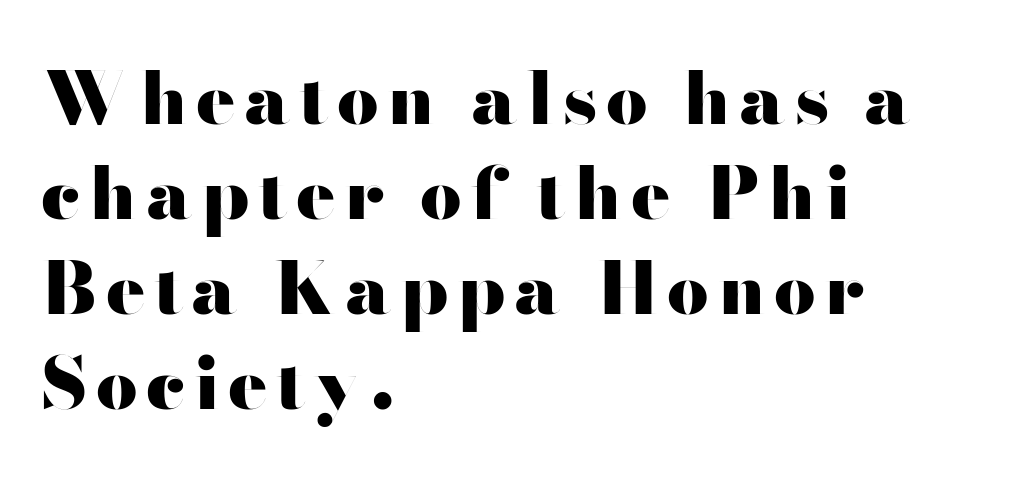
{"italic": "no", "bold": "yes", "weight": "heavy", "width": "wide", "stroke_contrast": "high", "x_height": "small", "monospaced": "no", "underline": "no", "align": "left", "line_spacing": "normal", "line_spacing_ratio": 1.3, "glyph_px": 73}
